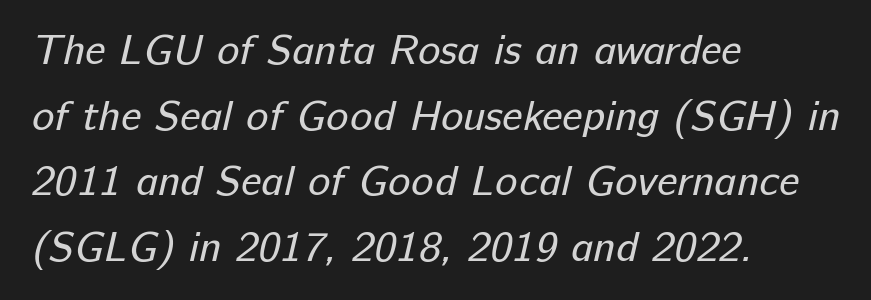
Q: Is the text bold? A: No.
Q: Is the typeface a serif or a sans-serif typeface? A: Sans-serif.
Q: Is the text underlined? A: No.
Q: How is the paragraph aligned? A: Left-aligned.
Q: Is the spacing between letters normal or unusually wide? A: Normal.
Q: Is the spacing between lines tight, normal or loose? A: Normal.
Q: Width (condensed, normal, or wide)? A: Normal.
Q: Stroke contrast? A: Low.
Q: x-height? A: Medium.
Q: Monospaced? A: No.
